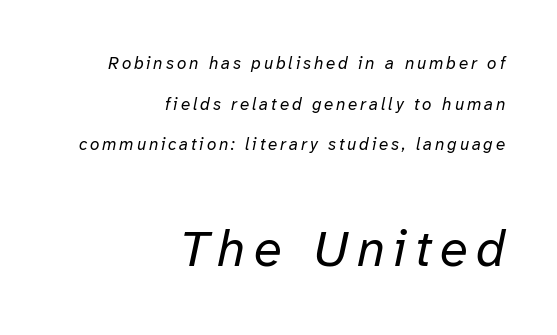
Q: Is the text bold? A: No.
Q: Is the text italic (slanted)? A: Yes, it leans right by about 12 degrees.
Q: Is the text underlined? A: No.
Q: How is the paragraph aligned? A: Right-aligned.
Q: Is the spacing between lines tight, normal or loose? A: Loose.
Q: Which block of text is set in a larger size, the first (top) or the second (bottom)? A: The second (bottom) one.
Q: Width (condensed, normal, or wide)? A: Normal.
Q: Stroke contrast? A: Low.
Q: x-height? A: Medium.
Q: Monospaced? A: No.
